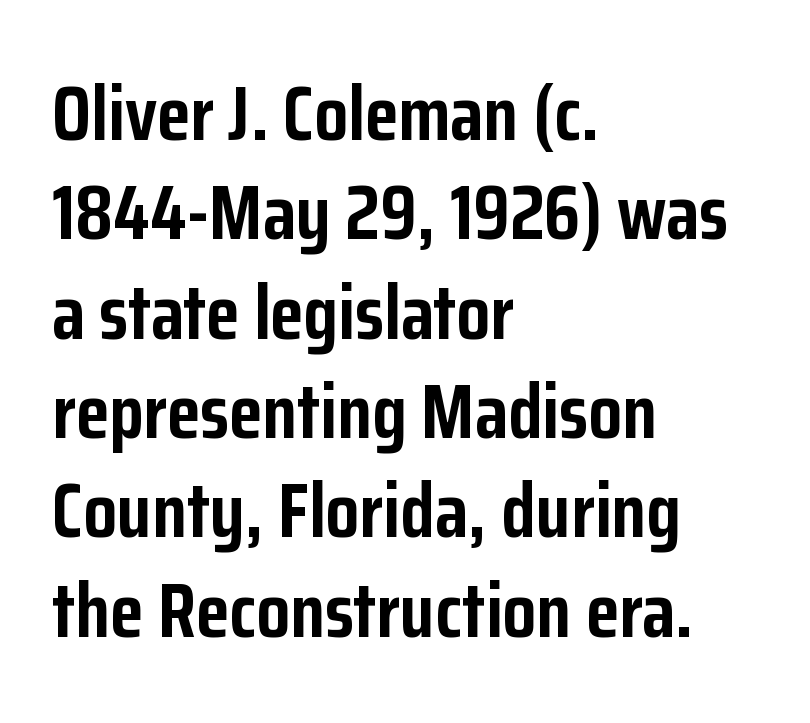
{"serif": "no", "italic": "no", "bold": "yes", "weight": "semibold", "width": "condensed", "stroke_contrast": "low", "x_height": "medium", "monospaced": "no", "underline": "no", "align": "left", "line_spacing": "normal", "line_spacing_ratio": 1.29, "letter_spacing": "normal", "letter_spacing_em": 0.0, "glyph_px": 77}
